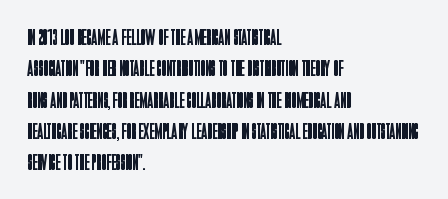
{"italic": "no", "bold": "no", "underline": "no", "align": "left", "line_spacing": "normal", "line_spacing_ratio": 1.36, "letter_spacing": "normal", "letter_spacing_em": 0.0, "glyph_px": 23}
